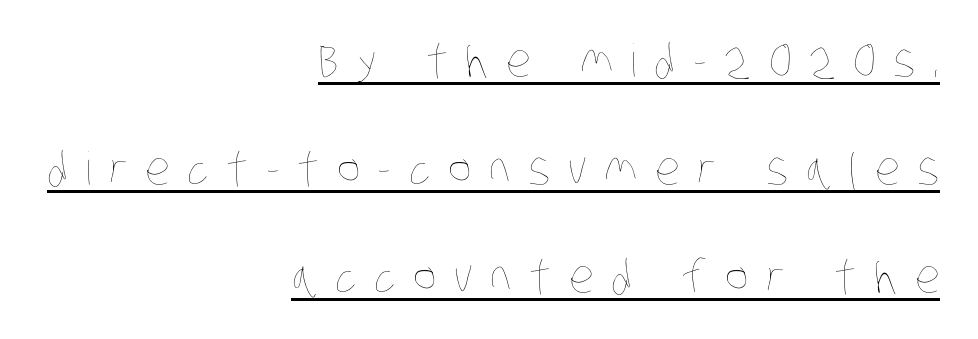
The letters advance in unequal steps, a hallmark of proportional type. The lines are quadded right. Someone cranked the tracking dial way up on this one. Honestly, the rows look like they've been pulled way apart. This is not heavy type; no bold has been used.
